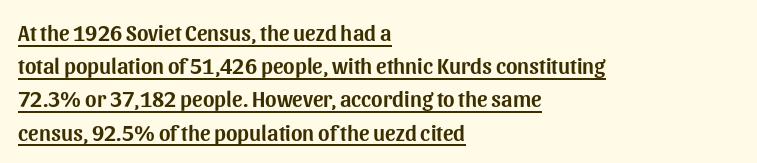
Q: Is the text italic (slanted)? A: No, it is upright.
Q: Is the text underlined? A: Yes.
Q: How is the paragraph aligned? A: Left-aligned.
Q: Is the spacing between letters normal or unusually wide? A: Normal.
Q: Is the spacing between lines tight, normal or loose? A: Normal.
